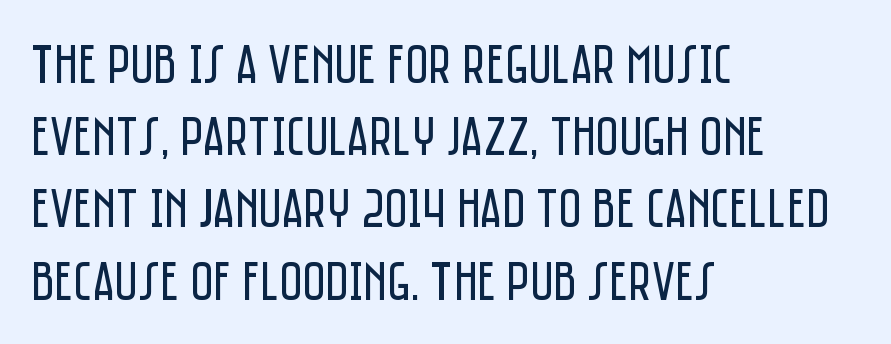
{"serif": "no", "italic": "no", "bold": "no", "weight": "regular", "width": "condensed", "stroke_contrast": "low", "x_height": "large", "monospaced": "no", "underline": "no", "align": "left", "line_spacing": "normal", "line_spacing_ratio": 1.29, "letter_spacing": "normal", "letter_spacing_em": 0.0, "glyph_px": 56}
